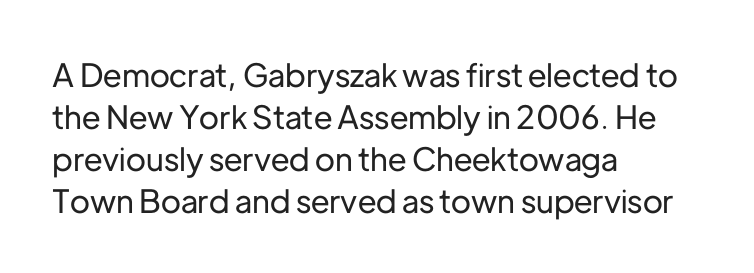
Q: Is the text italic (slanted)? A: No, it is upright.
Q: Is the typeface a serif or a sans-serif typeface? A: Sans-serif.
Q: Is the text underlined? A: No.
Q: How is the paragraph aligned? A: Left-aligned.
Q: Is the spacing between letters normal or unusually wide? A: Normal.
Q: Is the spacing between lines tight, normal or loose? A: Normal.
Q: Width (condensed, normal, or wide)? A: Normal.
Q: Stroke contrast? A: Low.
Q: x-height? A: Medium.
Q: Monospaced? A: No.
